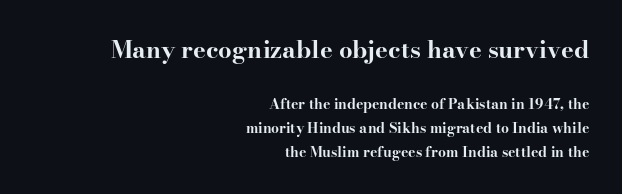
Q: Is the text bold? A: Yes.
Q: Is the text italic (slanted)? A: No, it is upright.
Q: Is the text underlined? A: No.
Q: How is the paragraph aligned? A: Right-aligned.
Q: Is the spacing between letters normal or unusually wide? A: Normal.
Q: Which block of text is set in a larger size, the first (top) or the second (bottom)? A: The first (top) one.
